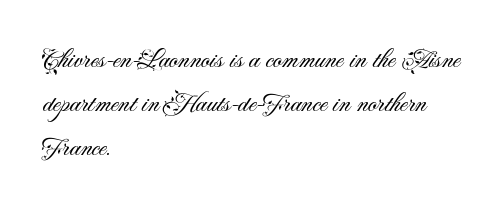
The block of text has a typical density, with ordinary space between rows. The letterforms sit shoulder to shoulder at normal distance. Horizontal alignment here is leftward, the default for most running prose. The face used here is proportionally spaced, like ordinary book or web type.
